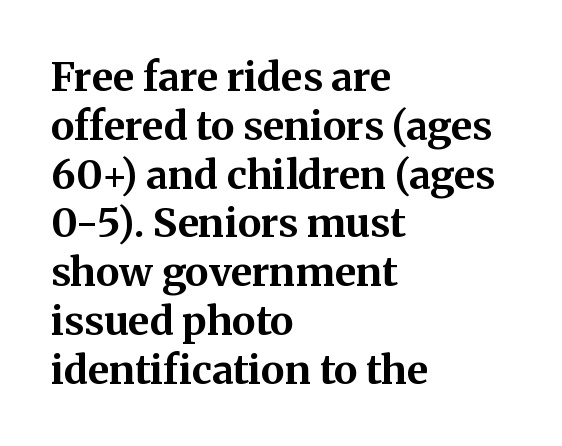
Q: Is the text bold? A: Yes.
Q: Is the text italic (slanted)? A: No, it is upright.
Q: Is the typeface a serif or a sans-serif typeface? A: Serif.
Q: Is the text underlined? A: No.
Q: How is the paragraph aligned? A: Left-aligned.
Q: Is the spacing between letters normal or unusually wide? A: Normal.
Q: Width (condensed, normal, or wide)? A: Normal.
Q: Stroke contrast? A: Medium.
Q: x-height? A: Medium.
Q: Monospaced? A: No.
